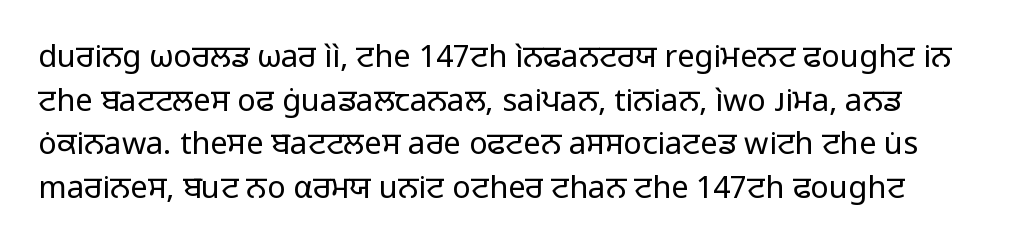
{"serif": "no", "italic": "no", "bold": "no", "weight": "regular", "width": "normal", "stroke_contrast": "low", "x_height": "medium", "monospaced": "no", "underline": "no", "line_spacing": "normal", "line_spacing_ratio": 1.41, "letter_spacing": "normal", "letter_spacing_em": 0.0, "glyph_px": 31}
